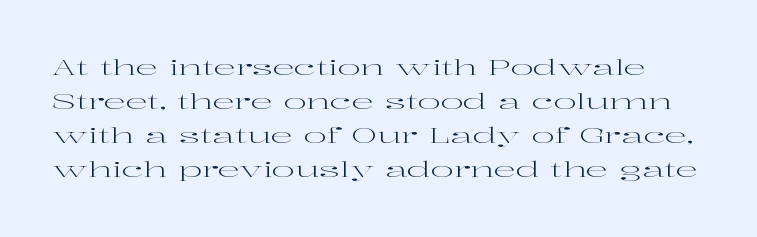
The image shows 22 px text type, upright; set normal line spacing (1.55x), normal letter spacing, not underlined.
